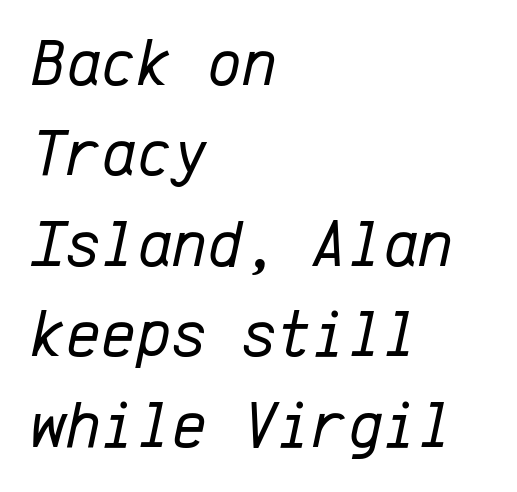
The image shows 67 px regular-weight type, italic (leaning right), monospaced; set left-aligned, normal line spacing (1.35x), normal letter spacing, not underlined; low stroke contrast and a medium x-height.
